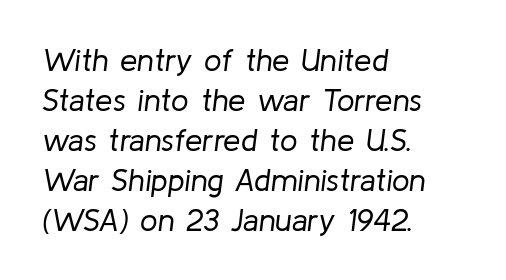
The image shows 31 px regular-weight type, italic (leaning right); set left-aligned, normal line spacing (1.29x), normal letter spacing, not underlined; low stroke contrast and a medium x-height.
